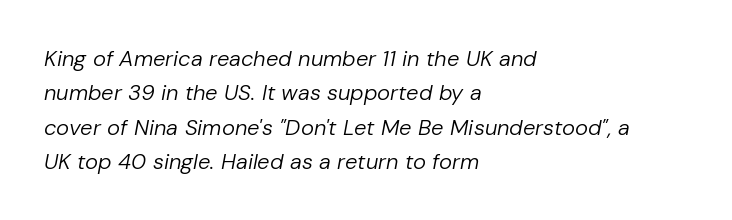
Observe the ordinary spacing: letters are neighbours, not strangers. Vertical spacing — default. Stem width sits at or under what a default text font uses. A typesetter would mark this as italic. Underlining? Definitely not there.
